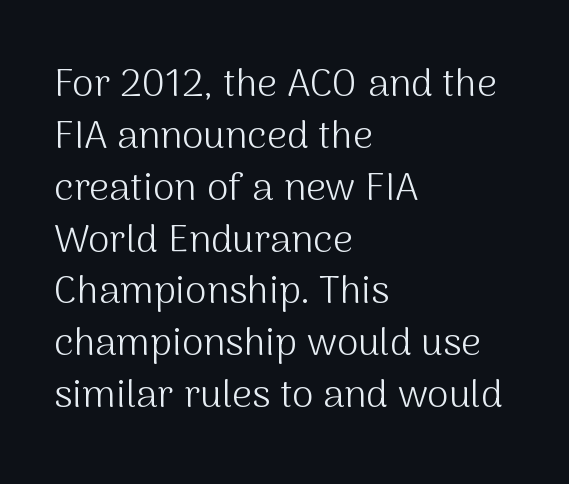
Q: Is the text bold? A: No.
Q: Is the text italic (slanted)? A: No, it is upright.
Q: Is the typeface a serif or a sans-serif typeface? A: Sans-serif.
Q: Is the text underlined? A: No.
Q: How is the paragraph aligned? A: Left-aligned.
Q: Is the spacing between letters normal or unusually wide? A: Normal.
Q: Is the spacing between lines tight, normal or loose? A: Normal.
Q: Width (condensed, normal, or wide)? A: Normal.
Q: Stroke contrast? A: Medium.
Q: x-height? A: Medium.
Q: Monospaced? A: No.
